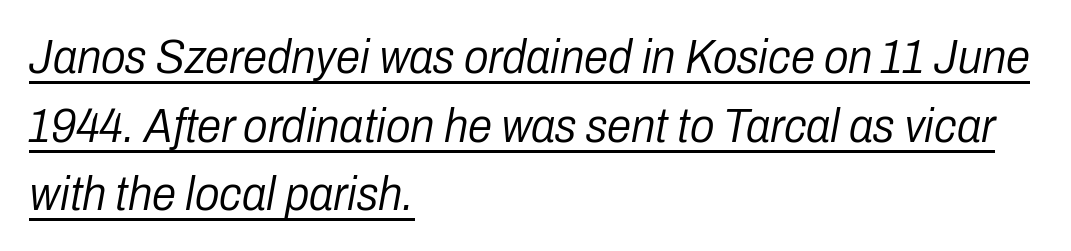
{"italic": "yes", "lean": "right", "slant_degrees": 10, "bold": "no", "weight": "light", "width": "condensed", "stroke_contrast": "low", "x_height": "medium", "monospaced": "no", "underline": "yes", "align": "left", "line_spacing": "normal", "line_spacing_ratio": 1.4, "letter_spacing": "normal", "letter_spacing_em": 0.0, "glyph_px": 49}
